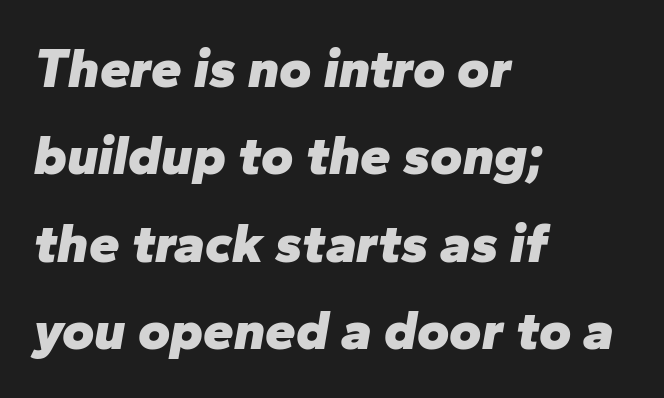
{"italic": "yes", "lean": "right", "slant_degrees": 10, "bold": "yes", "weight": "heavy", "width": "normal", "stroke_contrast": "low", "x_height": "medium", "monospaced": "no", "underline": "no", "align": "left", "line_spacing": "normal", "line_spacing_ratio": 1.59, "letter_spacing": "normal", "letter_spacing_em": 0.0, "glyph_px": 55}
